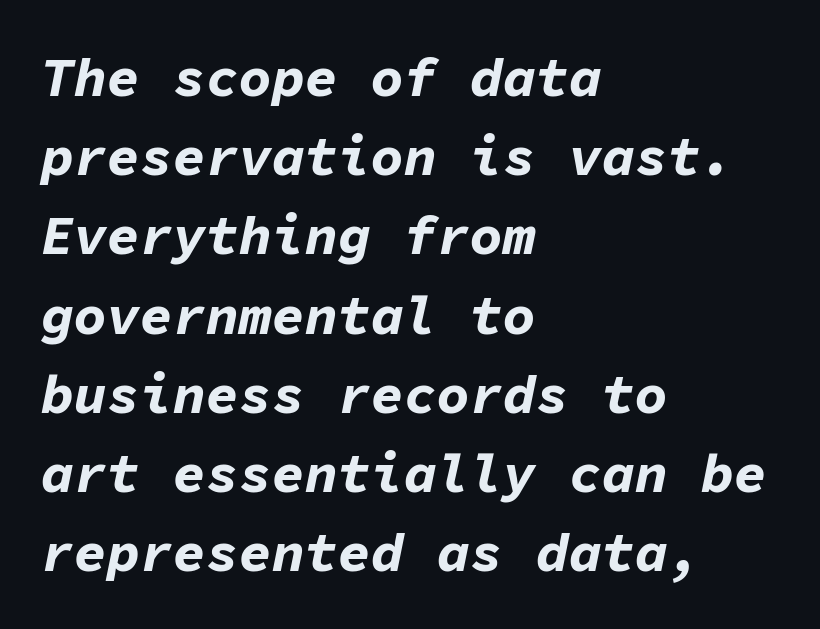
Q: Is the text bold? A: Yes.
Q: Is the text italic (slanted)? A: Yes, it leans right by about 11 degrees.
Q: Is the text underlined? A: No.
Q: How is the paragraph aligned? A: Left-aligned.
Q: Is the spacing between letters normal or unusually wide? A: Normal.
Q: Is the spacing between lines tight, normal or loose? A: Normal.
Q: Width (condensed, normal, or wide)? A: Normal.
Q: Stroke contrast? A: Low.
Q: x-height? A: Medium.
Q: Monospaced? A: Yes.
